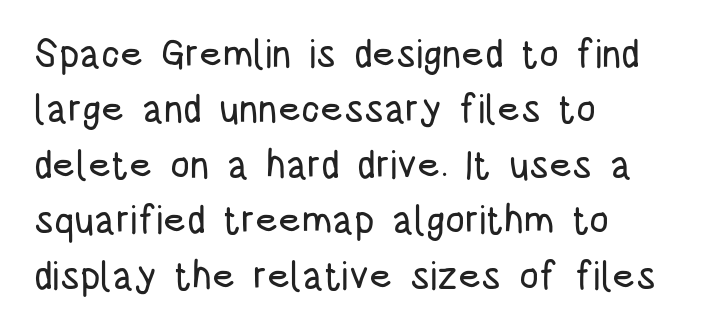
The rendering anchors every line to the left-hand side. Each letter keeps its own natural width here, so spacing adapts to shape. Font category for this specimen: sans-serif. Only glyphs here, with clear space below each row. There is no visible air inserted between adjacent glyphs.
